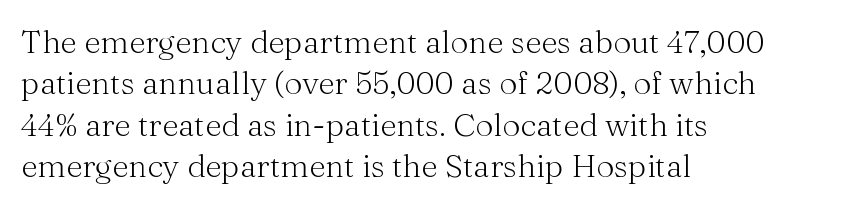
The image shows 32 px light serif type, upright; set left-aligned, normal line spacing (1.29x), normal letter spacing, not underlined; medium stroke contrast and a medium x-height.
